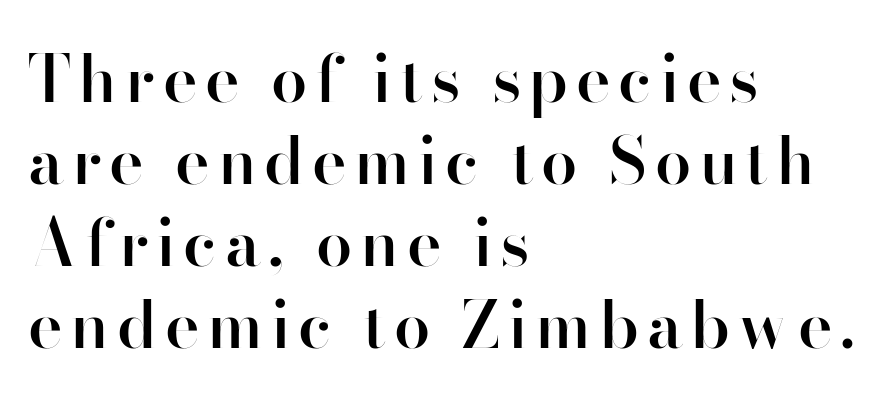
Q: Is the text bold? A: Semi-bold.
Q: Is the text italic (slanted)? A: No, it is upright.
Q: Is the typeface a serif or a sans-serif typeface? A: Sans-serif.
Q: Is the text underlined? A: No.
Q: How is the paragraph aligned? A: Left-aligned.
Q: Is the spacing between lines tight, normal or loose? A: Normal.
Q: Width (condensed, normal, or wide)? A: Normal.
Q: Stroke contrast? A: High.
Q: x-height? A: Small.
Q: Monospaced? A: No.
